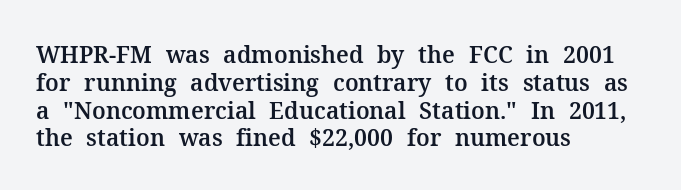
Q: Is the text italic (slanted)? A: No, it is upright.
Q: Is the text underlined? A: No.
Q: How is the paragraph aligned? A: Left-aligned.
Q: Is the spacing between letters normal or unusually wide? A: Normal.
